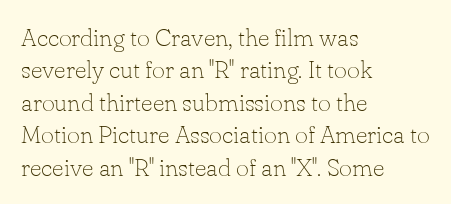
Q: Is the text bold? A: No.
Q: Is the text italic (slanted)? A: No, it is upright.
Q: Is the text underlined? A: No.
Q: How is the paragraph aligned? A: Left-aligned.
Q: Is the spacing between letters normal or unusually wide? A: Normal.
Q: Is the spacing between lines tight, normal or loose? A: Normal.
